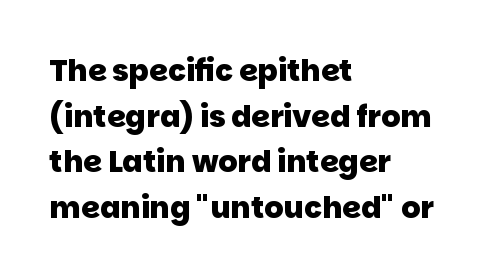
Q: Is the text bold? A: Yes.
Q: Is the typeface a serif or a sans-serif typeface? A: Sans-serif.
Q: Is the text underlined? A: No.
Q: How is the paragraph aligned? A: Left-aligned.
Q: Is the spacing between letters normal or unusually wide? A: Normal.
Q: Is the spacing between lines tight, normal or loose? A: Normal.
Q: Width (condensed, normal, or wide)? A: Normal.
Q: Stroke contrast? A: Low.
Q: x-height? A: Large.
Q: Monospaced? A: No.
